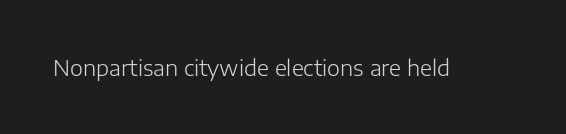
The space directly below the letters is spotless. Quick note: not italic, upright. The line texture is even and compact thanks to regular tracking. These glyphs show unthickened strokes, regular width or finer.
